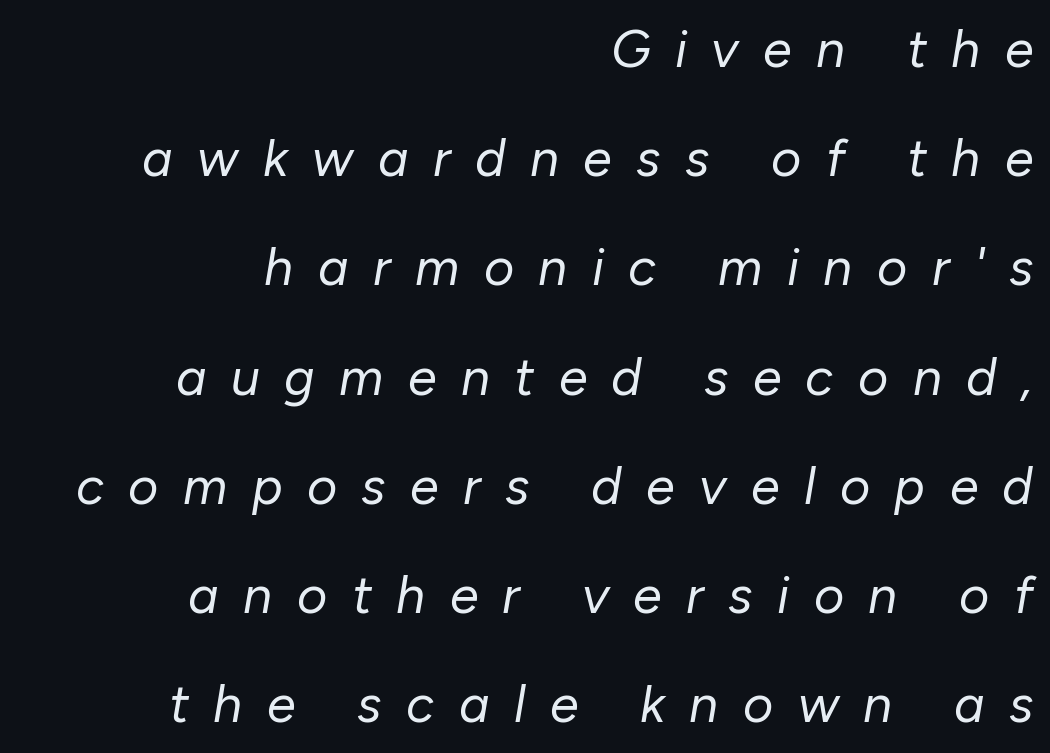
Glyph-to-glyph distance is far greater than everyday printed text. Is the stroke heavy? The answer is a plain regular-or-lighter. Do the characters align in a grid? No, the font is proportional. Underlining? Definitely not there.
